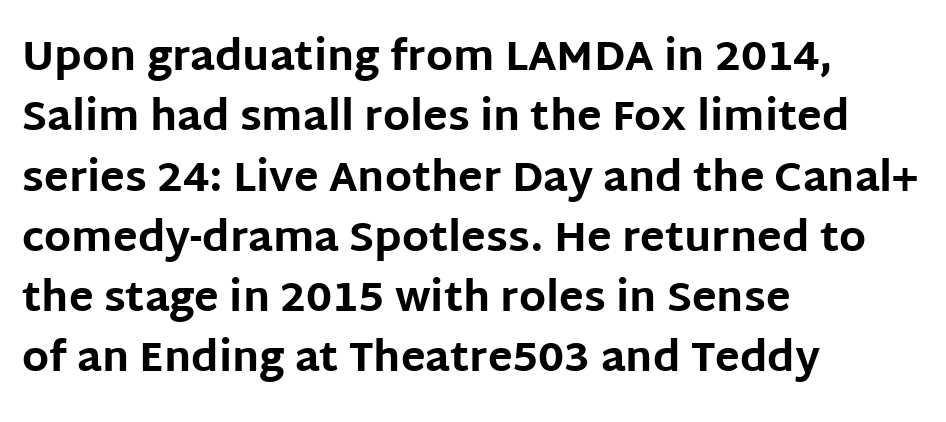
{"serif": "no", "italic": "no", "bold": "yes", "weight": "bold", "width": "normal", "stroke_contrast": "low", "x_height": "large", "monospaced": "no", "underline": "no", "align": "left", "line_spacing": "normal", "line_spacing_ratio": 1.47, "letter_spacing": "normal", "letter_spacing_em": 0.0, "glyph_px": 41}
